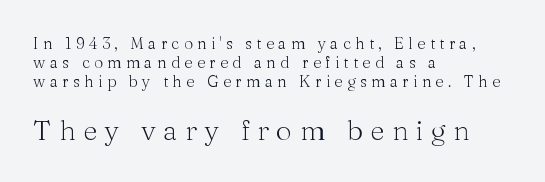
The image shows 28 px light serif type, upright; set left-aligned, line spacing 1.18x, unusually wide letter spacing (+0.27 em), not underlined; the second (bottom) block is 1.75x larger; medium stroke contrast and a medium x-height.
